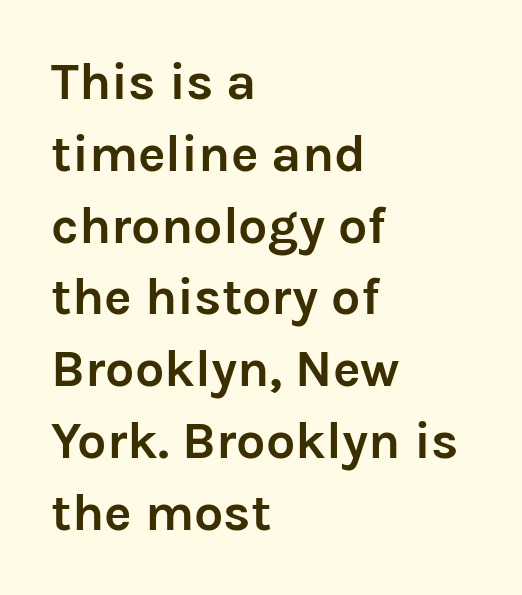
The image shows 52 px semibold sans-serif type, upright; set left-aligned, normal line spacing (1.38x), normal letter spacing, not underlined; low stroke contrast and a medium x-height.
